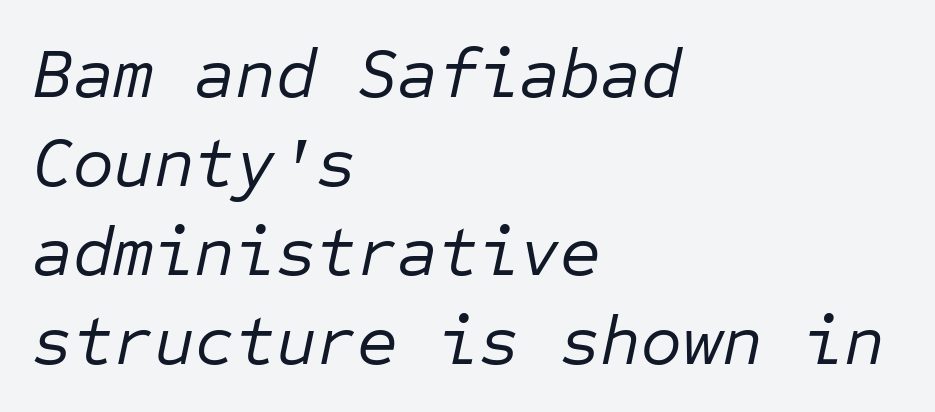
{"italic": "yes", "lean": "right", "slant_degrees": 12, "bold": "no", "weight": "regular", "width": "normal", "stroke_contrast": "low", "x_height": "medium", "monospaced": "yes", "underline": "no", "align": "left", "line_spacing": "normal", "line_spacing_ratio": 1.27, "letter_spacing": "normal", "letter_spacing_em": 0.0, "glyph_px": 70}
